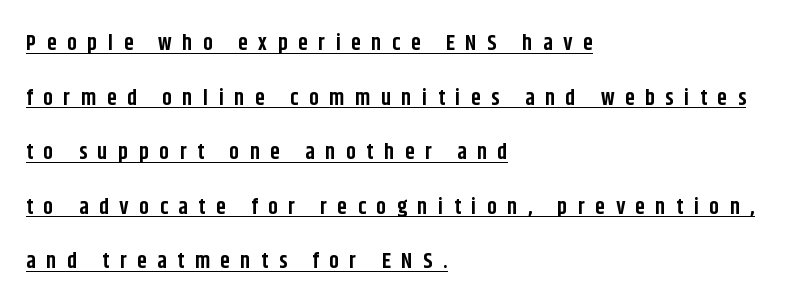
Q: Is the text bold? A: Yes.
Q: Is the text italic (slanted)? A: No, it is upright.
Q: Is the text underlined? A: Yes.
Q: How is the paragraph aligned? A: Left-aligned.
Q: Is the spacing between letters normal or unusually wide? A: Unusually wide.
Q: Is the spacing between lines tight, normal or loose? A: Loose.
